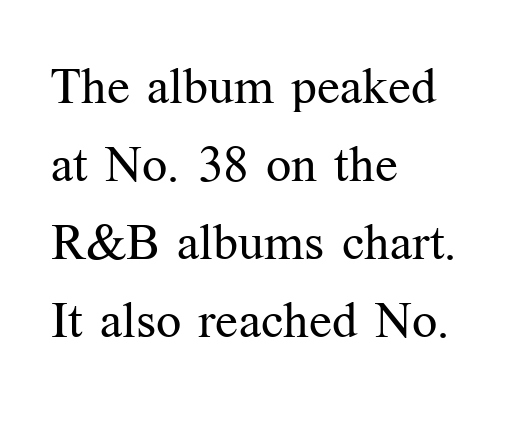
A typesetter would mark this as roman, not italic. Standard letterfit; no display-style spreading of the glyphs. No word sits above an underline. A light-to-regular cut is what we see here. Line spacing here is normal.
